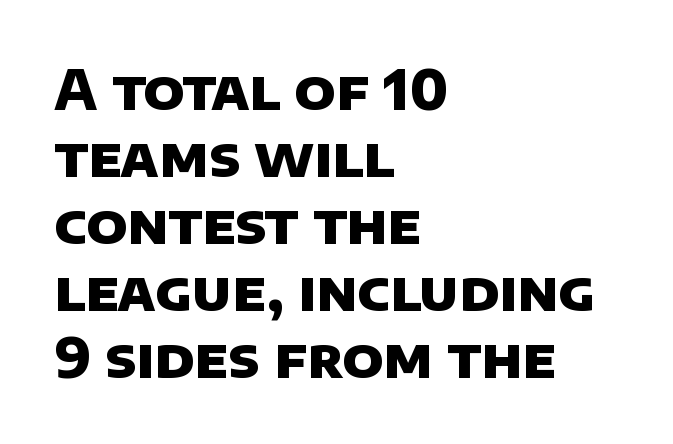
There is no visible air inserted between adjacent glyphs. Does the weight exceed regular? Yes, all the way to bold. Caption: multi-line text, flush left, ragged right. Each letter keeps its own natural width here, so spacing adapts to shape. Each row of text sits above clean, open space. This rendering employs a face without finishing strokes, i.e., a sans-serif.
